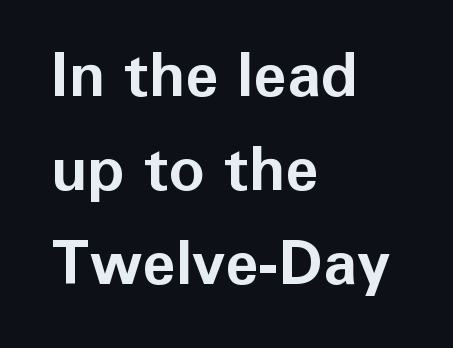
{"serif": "no", "italic": "no", "bold": "yes", "weight": "bold", "width": "normal", "stroke_contrast": "low", "x_height": "medium", "monospaced": "no", "underline": "no", "align": "left", "line_spacing": "normal", "line_spacing_ratio": 1.54, "letter_spacing": "normal", "letter_spacing_em": 0.0, "glyph_px": 61}
